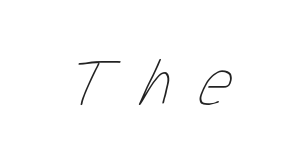
The image shows 64 px thin, condensed type; set unusually wide letter spacing (+0.42 em), not underlined; low stroke contrast and a medium x-height.
